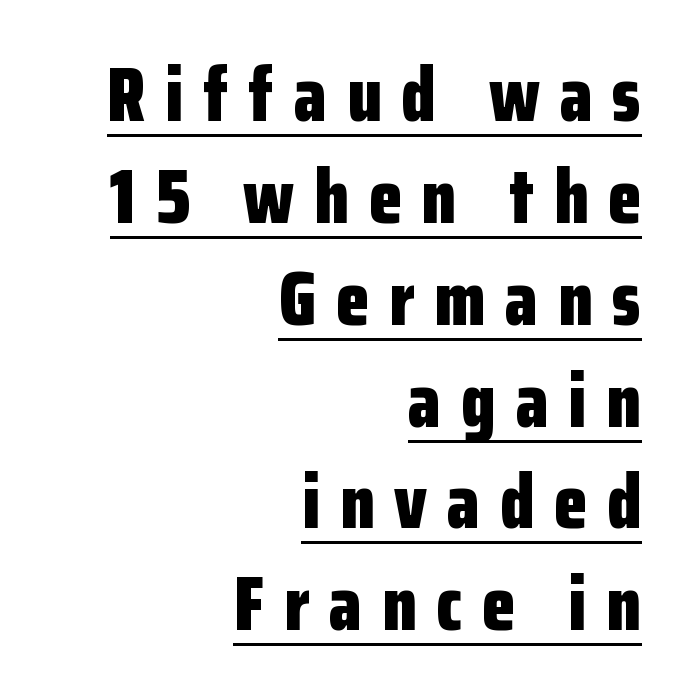
The image shows 76 px bold, condensed sans-serif type, upright; set right-aligned, normal line spacing (1.34x), unusually wide letter spacing (+0.26 em), underlined; low stroke contrast and a medium x-height.
